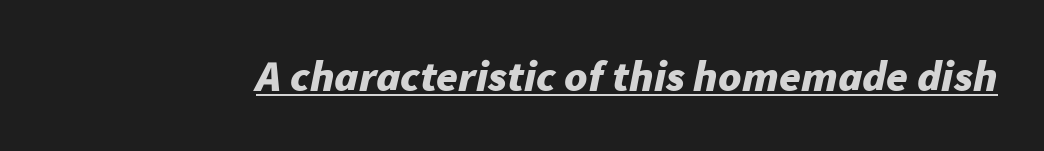
The image shows 44 px bold type, italic (leaning right); set normal letter spacing, underlined; low stroke contrast and a medium x-height.
